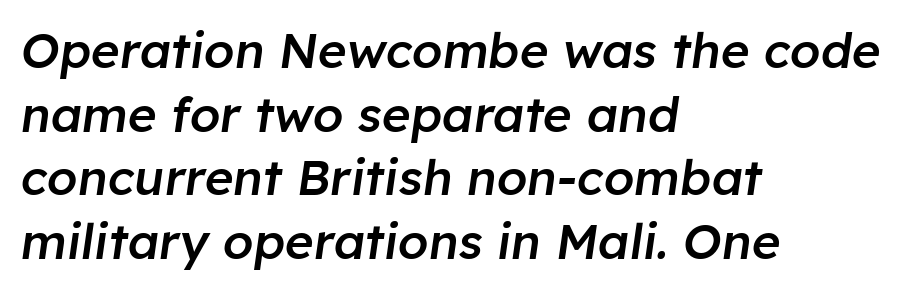
{"italic": "yes", "lean": "right", "slant_degrees": 8, "bold": "semi", "weight": "semibold", "width": "normal", "stroke_contrast": "low", "x_height": "medium", "monospaced": "no", "underline": "no", "align": "left", "line_spacing": "normal", "line_spacing_ratio": 1.3, "letter_spacing": "normal", "letter_spacing_em": 0.0, "glyph_px": 49}
